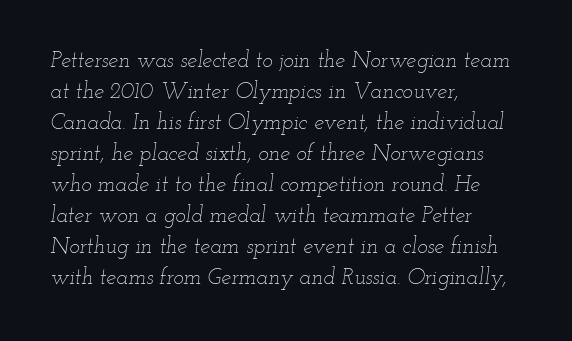
Q: Is the text bold? A: No.
Q: Is the text italic (slanted)? A: Yes, it leans right by about 12 degrees.
Q: Is the text underlined? A: No.
Q: How is the paragraph aligned? A: Left-aligned.
Q: Is the spacing between letters normal or unusually wide? A: Normal.
Q: Is the spacing between lines tight, normal or loose? A: Normal.
